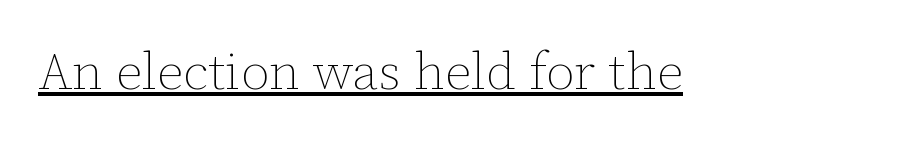
A continuous stroke trails under the words, as in a hyperlink. No extra tracking has been applied to these lines. A roman cut, with each character standing at attention. No extra ink here — the face is not bold. The passage shown is typed in a proportional face where columns would drift.
